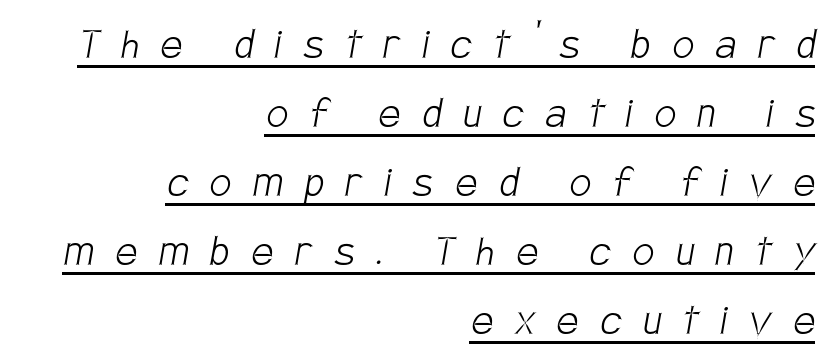
The image shows 48 px light, condensed sans-serif type; set right-aligned, normal line spacing (1.44x), unusually wide letter spacing (+0.46 em), underlined; low stroke contrast and a large x-height.
